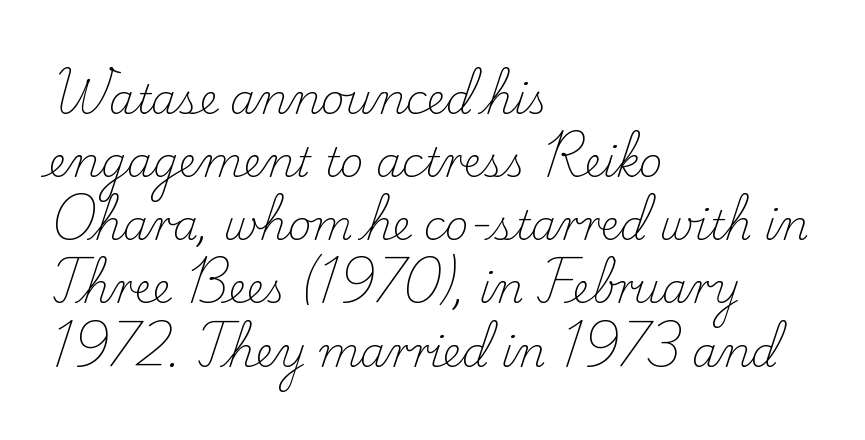
{"serif": "yes", "bold": "no", "weight": "light", "width": "normal", "stroke_contrast": "low", "x_height": "small", "monospaced": "no", "underline": "no", "align": "left", "line_spacing": "normal", "line_spacing_ratio": 1.54, "letter_spacing": "normal", "letter_spacing_em": 0.0, "glyph_px": 41}
